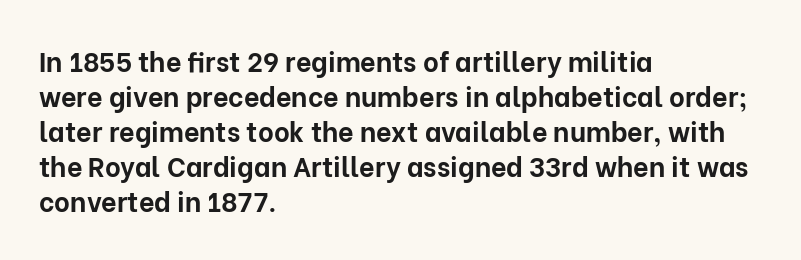
Q: Is the text bold? A: Yes.
Q: Is the text italic (slanted)? A: No, it is upright.
Q: Is the text underlined? A: No.
Q: How is the paragraph aligned? A: Left-aligned.
Q: Is the spacing between letters normal or unusually wide? A: Normal.
Q: Is the spacing between lines tight, normal or loose? A: Normal.
